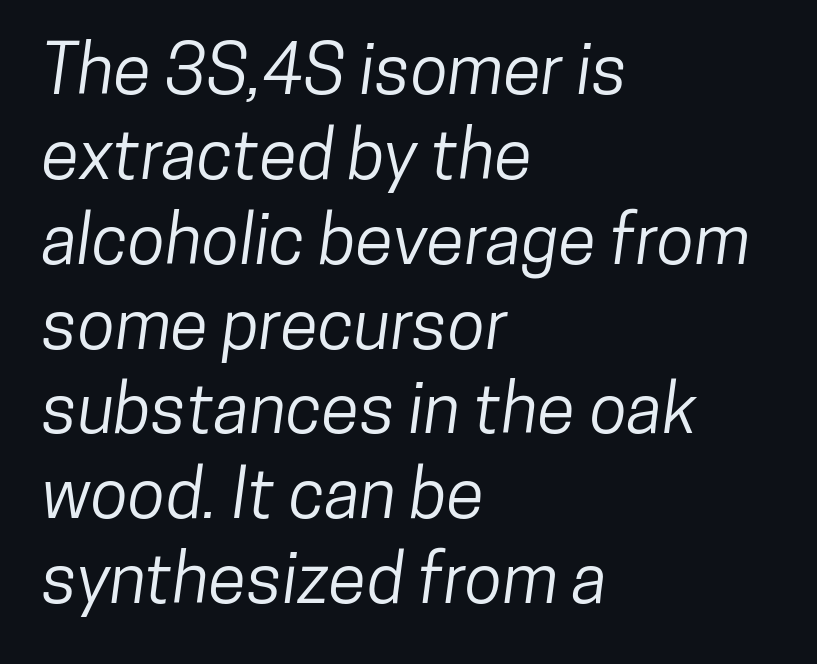
The image shows 69 px condensed sans-serif type; set left-aligned, line spacing 1.23x, normal letter spacing, not underlined; low stroke contrast and a medium x-height.
